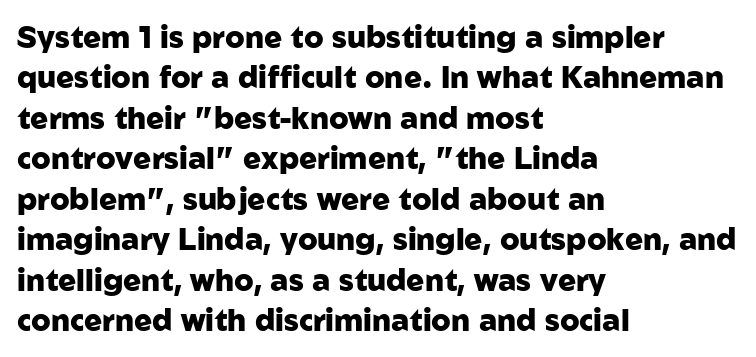
Q: Is the text bold? A: Yes.
Q: Is the text italic (slanted)? A: No, it is upright.
Q: Is the typeface a serif or a sans-serif typeface? A: Sans-serif.
Q: Is the text underlined? A: No.
Q: How is the paragraph aligned? A: Left-aligned.
Q: Is the spacing between letters normal or unusually wide? A: Normal.
Q: Is the spacing between lines tight, normal or loose? A: Normal.
Q: Width (condensed, normal, or wide)? A: Normal.
Q: Stroke contrast? A: Low.
Q: x-height? A: Medium.
Q: Monospaced? A: No.
